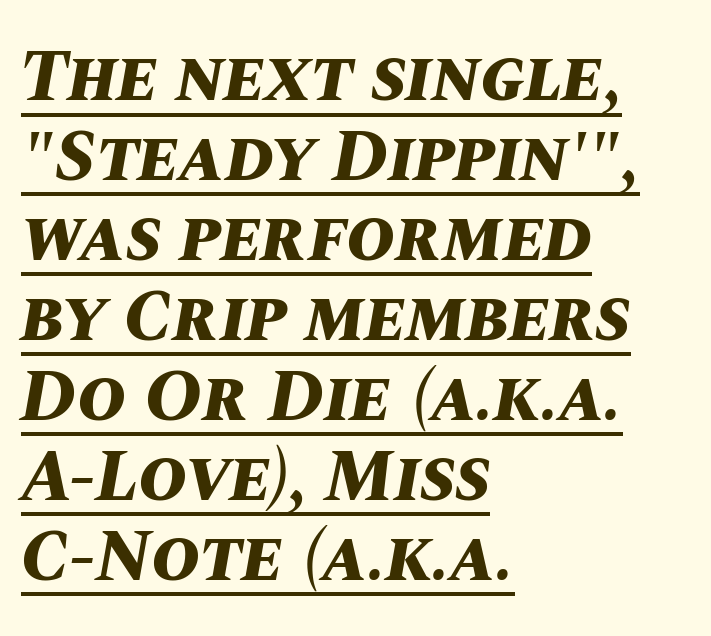
{"italic": "yes", "lean": "right", "slant_degrees": 10, "bold": "yes", "weight": "bold", "width": "normal", "stroke_contrast": "medium", "x_height": "large", "monospaced": "no", "underline": "yes", "align": "left", "line_spacing": "tight", "line_spacing_ratio": 1.08, "letter_spacing": "normal", "letter_spacing_em": 0.0, "glyph_px": 74}
